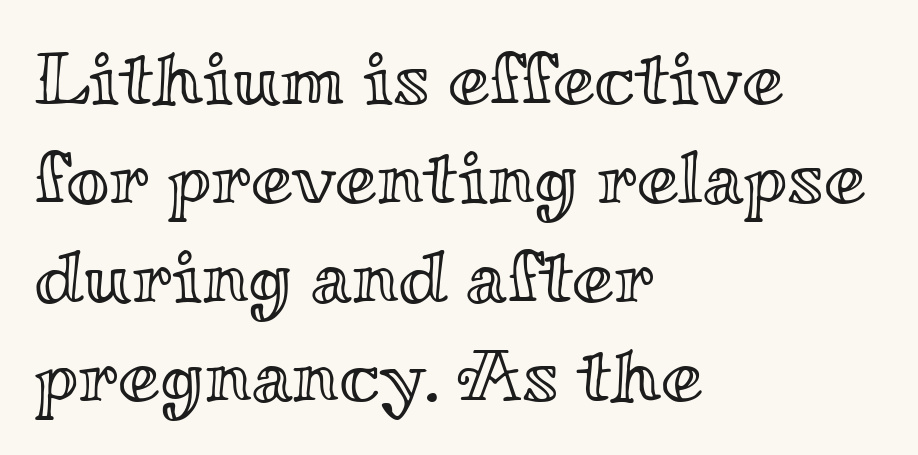
Q: Is the text italic (slanted)? A: No, it is upright.
Q: Is the text underlined? A: No.
Q: How is the paragraph aligned? A: Left-aligned.
Q: Is the spacing between letters normal or unusually wide? A: Normal.
Q: Is the spacing between lines tight, normal or loose? A: Normal.
Q: Width (condensed, normal, or wide)? A: Wide.
Q: x-height? A: Small.
Q: Monospaced? A: No.
